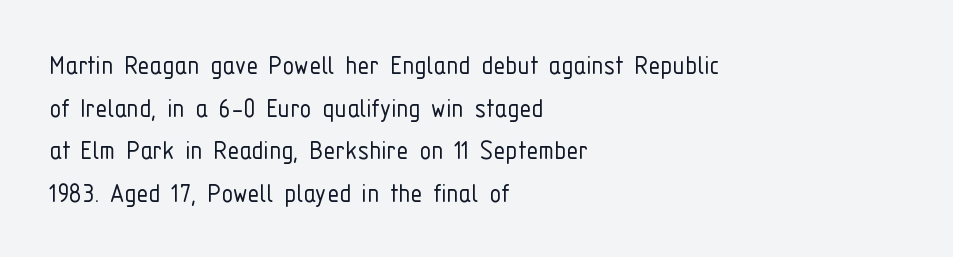
The image shows 30 px light, condensed sans-serif type, upright; set left-aligned, normal line spacing (1.42x), normal letter spacing, not underlined; low stroke contrast and a medium x-height.
